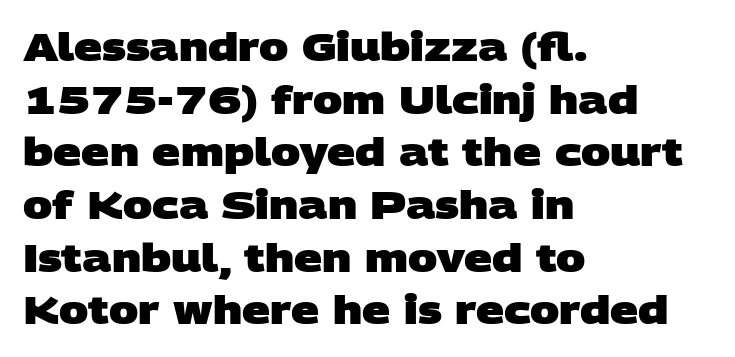
The letters advance in unequal steps, a hallmark of proportional type. Characters follow at the spacing the type designer built in. Typesetter's note: full bold, strokes at maximum text heaviness. The compositor pushed each line to the left boundary. Quick note: interline space is typical.
